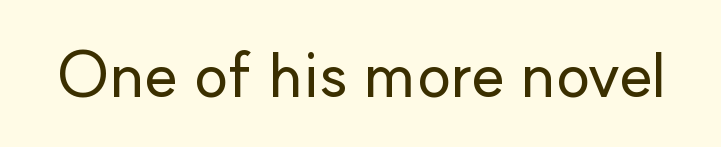
The image shows 64 px sans-serif type, upright; set normal letter spacing, not underlined; low stroke contrast and a small x-height.
